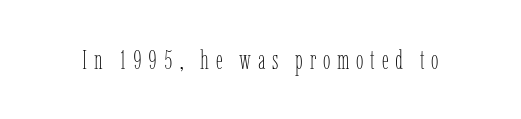
{"italic": "no", "bold": "no", "underline": "no", "letter_spacing": "wide", "letter_spacing_em": 0.25, "glyph_px": 27}
